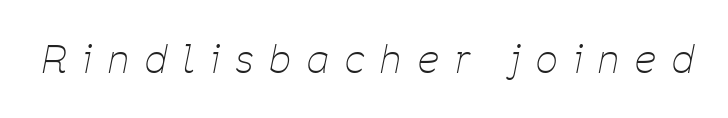
Students, note that the glyphs here are deliberately spaced far apart. Tall strokes in this sample are angled rather than plumb. Type without underlining. Varying glyph widths throughout — classic text-font behaviour. The font sits on the lighter half of the weight spectrum, regular included.
